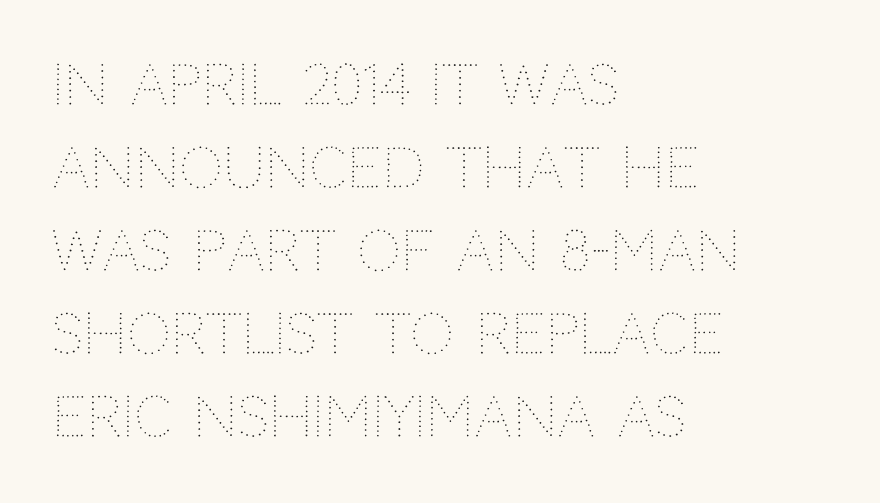
The image shows 55 px thin type, upright; set left-aligned, normal line spacing (1.51x), normal letter spacing, not underlined; medium stroke contrast and a large x-height.
